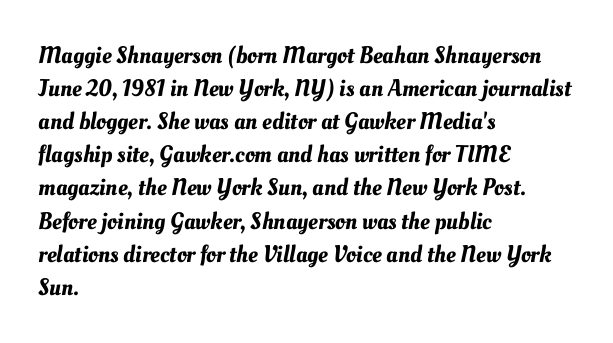
{"underline": "no", "align": "left", "line_spacing": "normal", "line_spacing_ratio": 1.38, "letter_spacing": "normal", "letter_spacing_em": 0.0, "glyph_px": 24}
